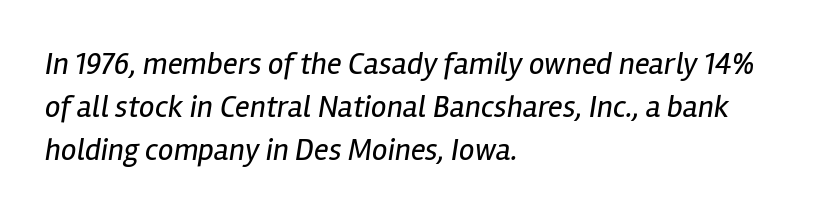
The image shows 31 px regular-weight, condensed type, italic (leaning right); set left-aligned, normal line spacing (1.38x), normal letter spacing, not underlined; low stroke contrast and a medium x-height.
